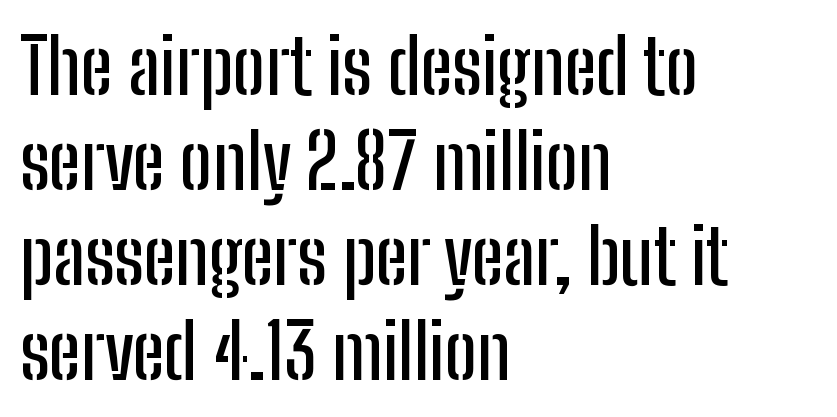
{"serif": "no", "italic": "no", "width": "condensed", "stroke_contrast": "low", "x_height": "medium", "monospaced": "no", "underline": "no", "align": "left", "line_spacing": "normal", "line_spacing_ratio": 1.25, "letter_spacing": "normal", "letter_spacing_em": 0.0, "glyph_px": 76}
